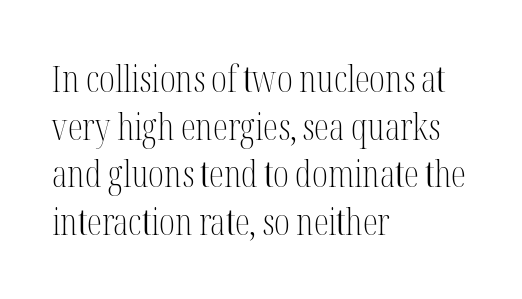
The image shows 37 px light, condensed serif type, upright; set left-aligned, normal line spacing (1.29x), normal letter spacing, not underlined; medium stroke contrast and a medium x-height.
